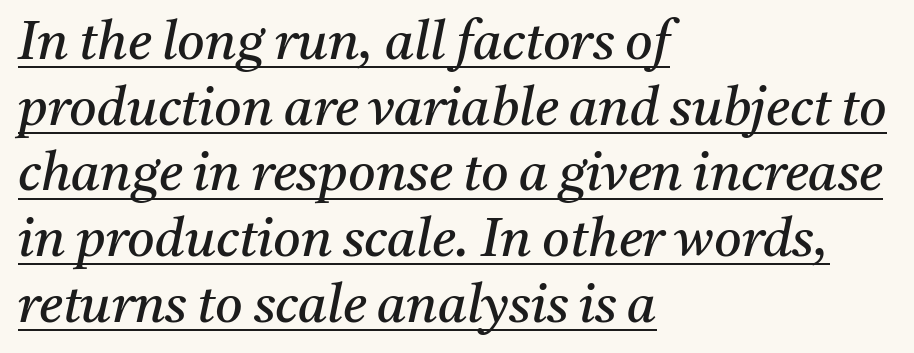
The image shows 53 px regular-weight serif type, italic (leaning right); set left-aligned, line spacing 1.24x, normal letter spacing, underlined; medium stroke contrast and a medium x-height.
